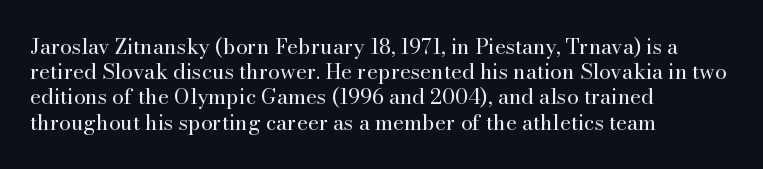
The image shows 21 px text type, upright; set left-aligned, line spacing 1.2x, normal letter spacing, not underlined.
